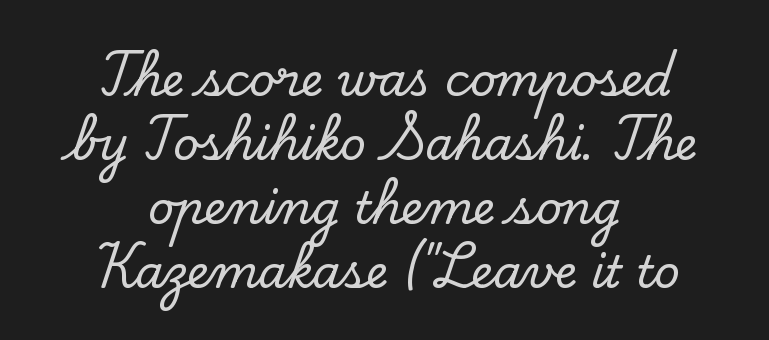
The image shows 45 px serif type; set centered, normal line spacing (1.42x), normal letter spacing, not underlined; low stroke contrast and a small x-height.
